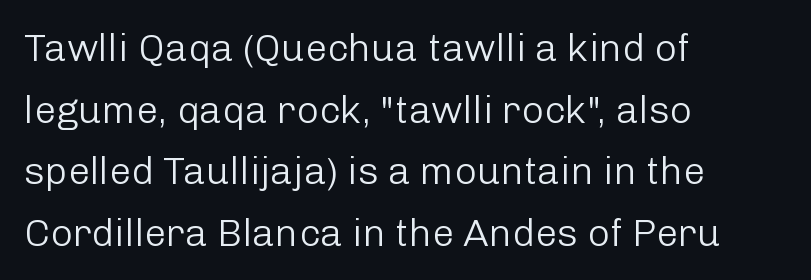
The image shows 39 px light sans-serif type, upright; set left-aligned, normal line spacing (1.58x), normal letter spacing, not underlined; low stroke contrast and a medium x-height.
